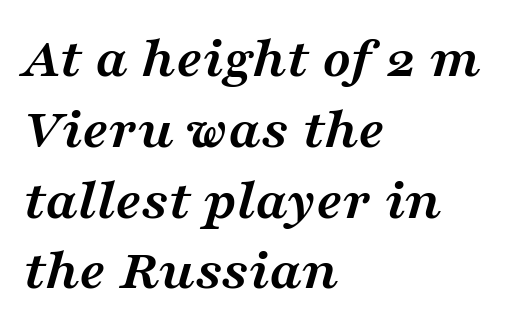
How are the letters spaced? Ordinarily, with no added tracking. Left-aligned paragraph, ragged on the right. The specimen omits any rule beneath the text block's lines. A full-strength bold gives these letters their thick strokes.
